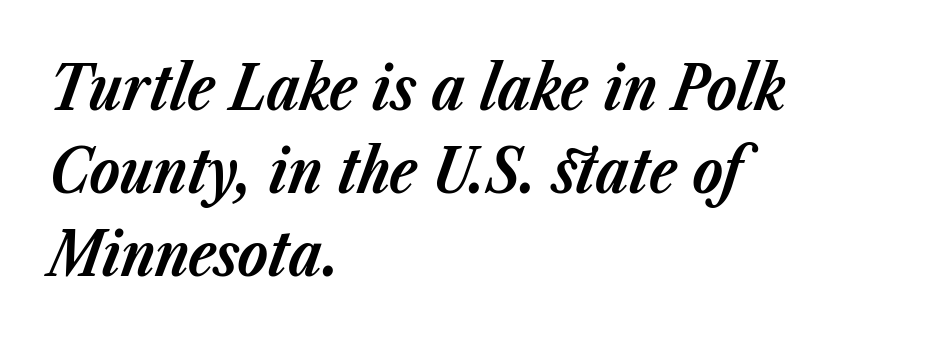
Bare-footed words on every line. How heavy is the stroke? Heavy — this is a bold. Tracking value appears to be zero — textbook default spacing. A typesetter would call this leading conventional body-copy spacing.
